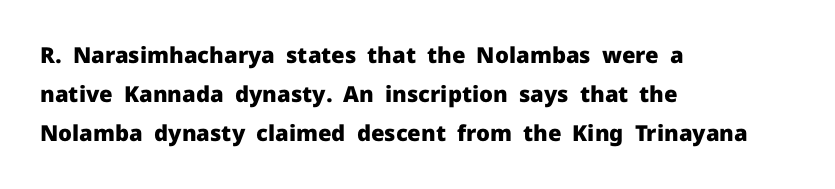
Leftover space on each line is placed entirely after the last word. Vertical strokes here are truly vertical. Thick stems and heavy bowls — unmistakably bold. There is no visible air inserted between adjacent glyphs. Descenders are the only things crossing below the line.
